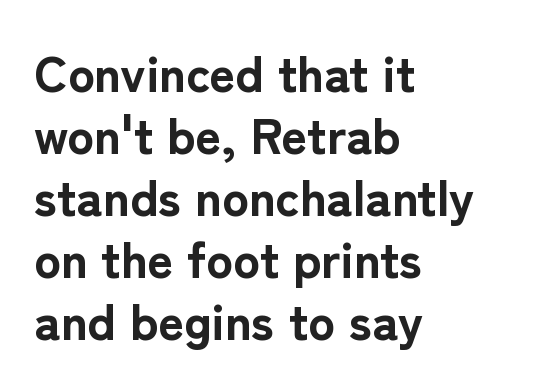
Typographic density is high because the face is bold. A clean baseline with only descenders dipping below it. The text was rendered using a sans face with plain stroke endings. Standard letterfit; no display-style spreading of the glyphs. The face used here is proportionally spaced, like ordinary book or web type.
